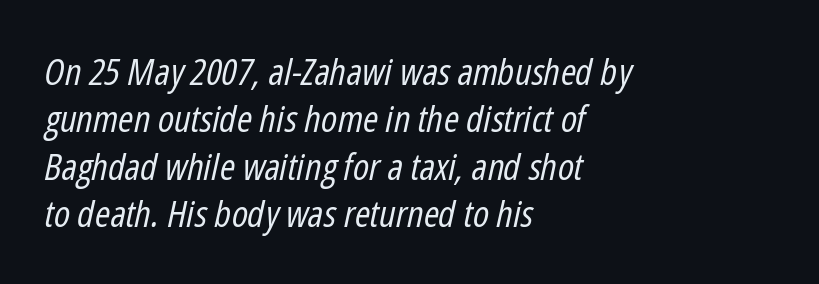
The image shows 37 px regular-weight, condensed type, italic (leaning right); set left-aligned, normal line spacing (1.28x), normal letter spacing, not underlined; low stroke contrast and a medium x-height.
